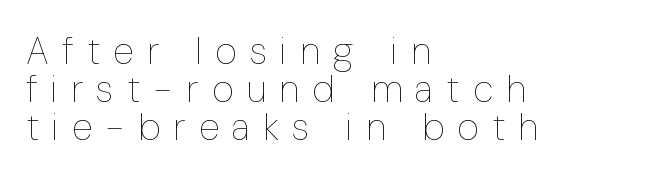
Q: Is the text bold? A: No.
Q: Is the text italic (slanted)? A: No, it is upright.
Q: Is the text underlined? A: No.
Q: How is the paragraph aligned? A: Left-aligned.
Q: Is the spacing between letters normal or unusually wide? A: Unusually wide.
Q: Is the spacing between lines tight, normal or loose? A: Tight.
Q: Width (condensed, normal, or wide)? A: Condensed.
Q: Stroke contrast? A: Low.
Q: x-height? A: Medium.
Q: Monospaced? A: No.
